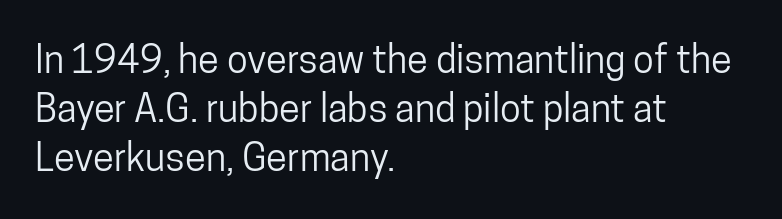
The image shows 38 px condensed sans-serif type, upright; set left-aligned, normal line spacing (1.29x), normal letter spacing, not underlined; low stroke contrast and a medium x-height.
